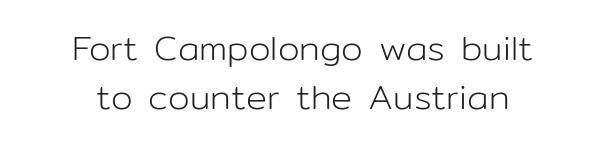
{"serif": "no", "italic": "no", "bold": "no", "weight": "light", "width": "normal", "stroke_contrast": "low", "x_height": "medium", "monospaced": "no", "underline": "no", "align": "center", "line_spacing": "normal", "line_spacing_ratio": 1.39, "letter_spacing": "normal", "letter_spacing_em": 0.0, "glyph_px": 35}
